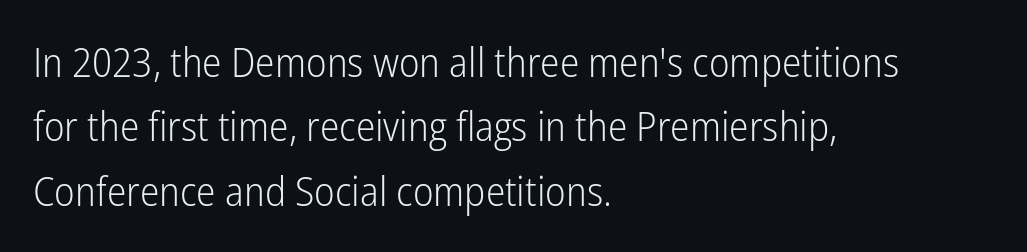
Q: Is the text bold? A: No.
Q: Is the text italic (slanted)? A: No, it is upright.
Q: Is the typeface a serif or a sans-serif typeface? A: Sans-serif.
Q: Is the text underlined? A: No.
Q: How is the paragraph aligned? A: Left-aligned.
Q: Is the spacing between letters normal or unusually wide? A: Normal.
Q: Is the spacing between lines tight, normal or loose? A: Normal.
Q: Width (condensed, normal, or wide)? A: Condensed.
Q: Stroke contrast? A: Low.
Q: x-height? A: Medium.
Q: Monospaced? A: No.
